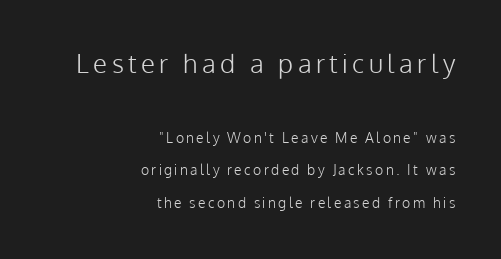
{"italic": "no", "bold": "no", "underline": "no", "align": "right", "line_spacing": "loose", "line_spacing_ratio": 2.34, "larger_block": "first", "size_ratio": 1.86, "glyph_px": 26}
